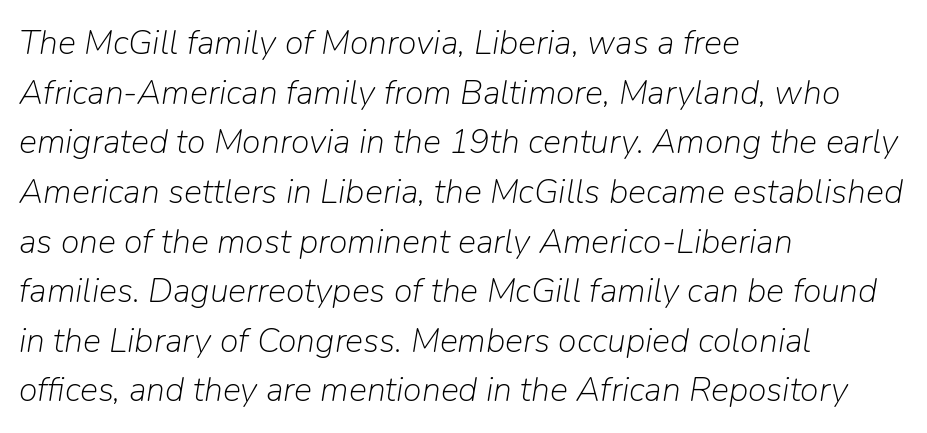
{"italic": "yes", "lean": "right", "slant_degrees": 9, "bold": "no", "weight": "light", "width": "normal", "stroke_contrast": "low", "x_height": "medium", "monospaced": "no", "underline": "no", "align": "left", "line_spacing": "normal", "line_spacing_ratio": 1.46, "letter_spacing": "normal", "letter_spacing_em": 0.0, "glyph_px": 34}
